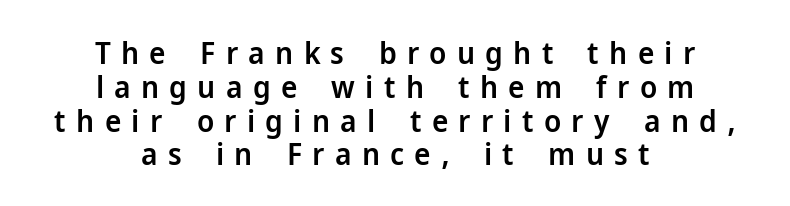
The image shows 31 px semibold sans-serif type, upright; set centered, tight line spacing (1.09x), unusually wide letter spacing (+0.33 em), not underlined; low stroke contrast and a medium x-height.
